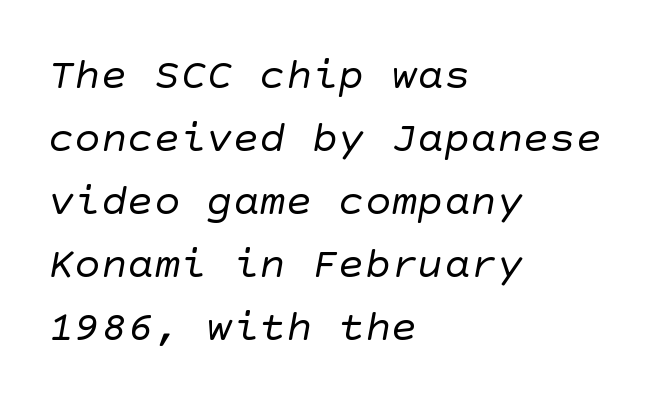
The image shows 44 px regular-weight sans-serif type; set left-aligned, normal line spacing (1.43x), normal letter spacing, not underlined; low stroke contrast and a large x-height.
